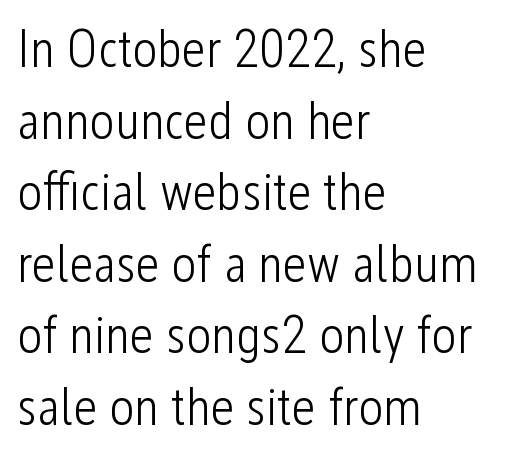
The image shows 53 px light, condensed sans-serif type, upright; set left-aligned, normal line spacing (1.35x), normal letter spacing, not underlined; low stroke contrast and a medium x-height.
